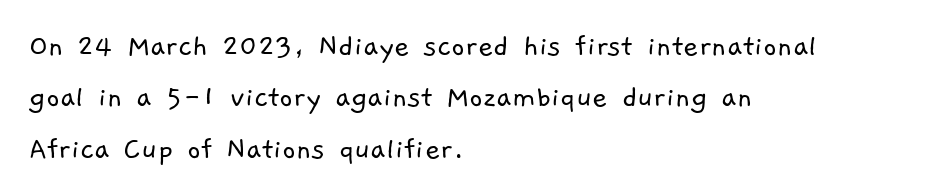
Horizontal alignment here is leftward, the default for most running prose. Note the varied advance widths — an 'i' is clearly narrower than an 'm'. This rendering employs a face without finishing strokes, i.e., a sans-serif. Notice how descenders clear the ascenders below comfortably — that's standard leading. A bare baseline throughout the passage.
